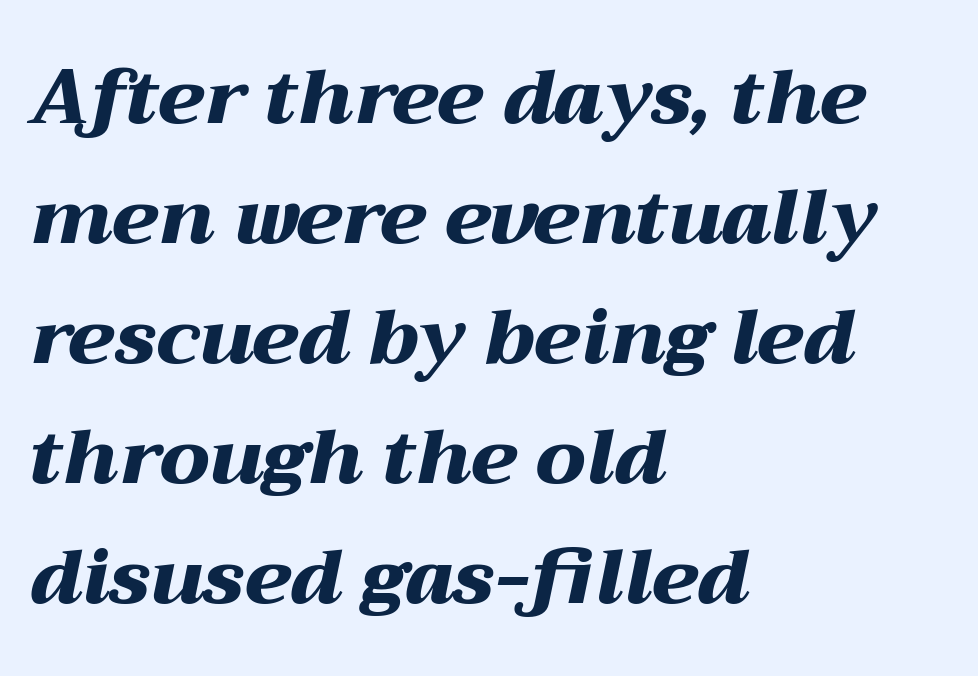
{"italic": "yes", "lean": "right", "slant_degrees": 12, "bold": "yes", "weight": "heavy", "width": "wide", "stroke_contrast": "medium", "x_height": "medium", "monospaced": "no", "underline": "no", "align": "left", "line_spacing": "normal", "line_spacing_ratio": 1.56, "letter_spacing": "normal", "letter_spacing_em": 0.0, "glyph_px": 77}
